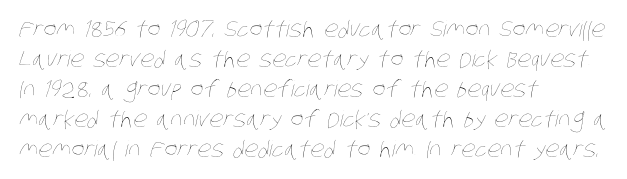
Observe the ordinary spacing: letters are neighbours, not strangers. Reading down the block, your eye returns to a fixed left position each line. Summary of weight: not heavy and not bold. Clear beneath every line of the passage. A normal amount of white space separates one row of letters from the next.
